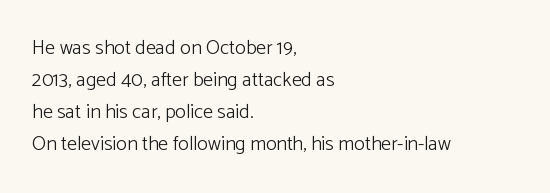
The image shows 20 px text type, upright; set left-aligned, normal line spacing (1.6x), normal letter spacing, not underlined.
